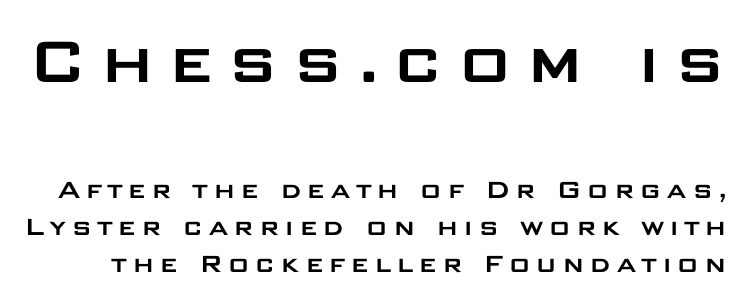
{"serif": "no", "italic": "no", "width": "wide", "stroke_contrast": "low", "x_height": "large", "monospaced": "no", "underline": "no", "line_spacing_ratio": 1.22, "larger_block": "first", "size_ratio": 2.5, "glyph_px": 75}
